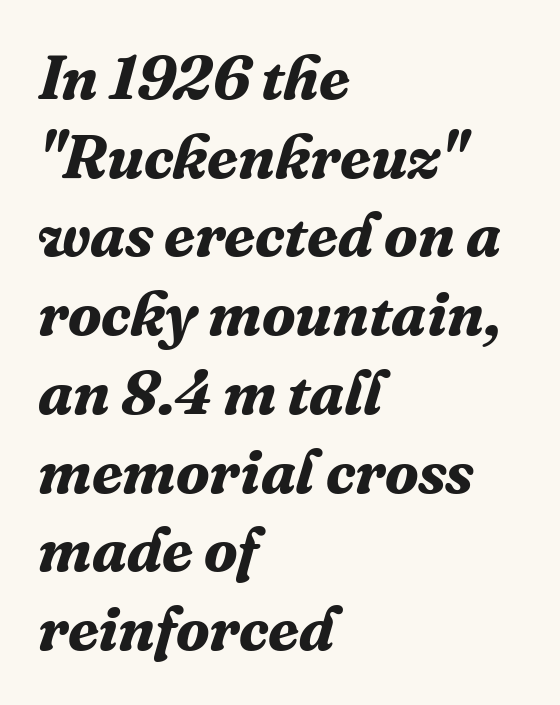
{"serif": "yes", "italic": "yes", "lean": "right", "slant_degrees": 16, "bold": "yes", "weight": "bold", "width": "normal", "stroke_contrast": "medium", "x_height": "medium", "monospaced": "no", "underline": "no", "align": "left", "line_spacing": "normal", "line_spacing_ratio": 1.27, "letter_spacing": "normal", "letter_spacing_em": 0.0, "glyph_px": 62}
